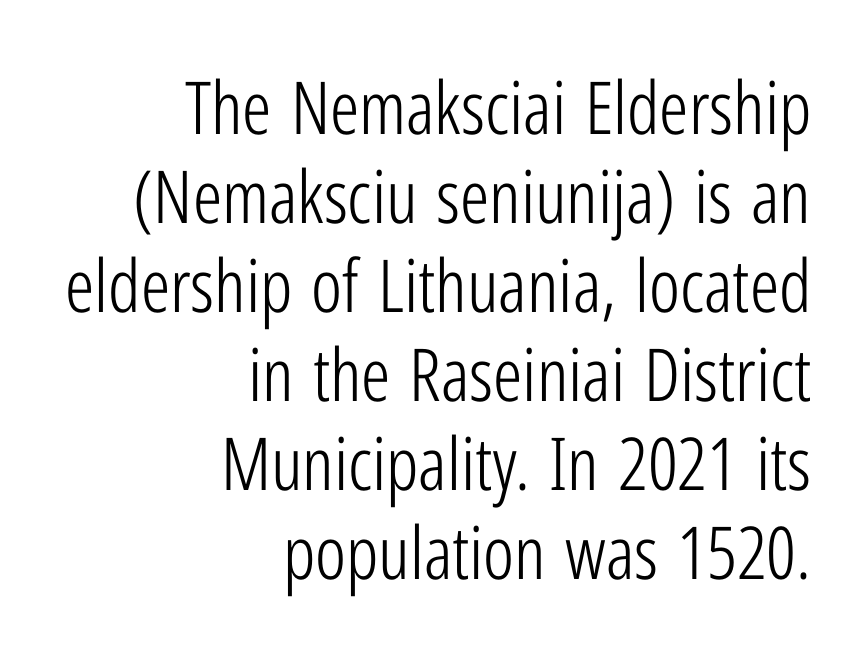
The image shows 73 px light, condensed sans-serif type, upright; set right-aligned, line spacing 1.22x, normal letter spacing, not underlined; low stroke contrast and a medium x-height.
